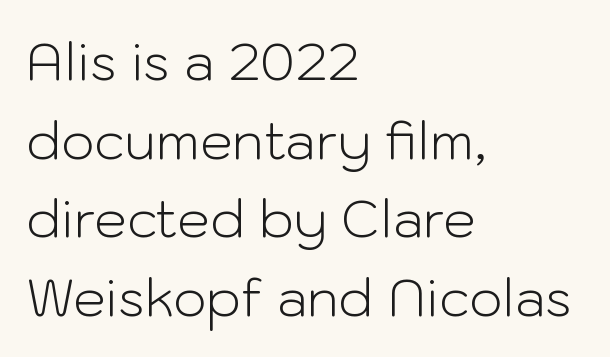
Q: Is the text bold? A: No.
Q: Is the text italic (slanted)? A: No, it is upright.
Q: Is the typeface a serif or a sans-serif typeface? A: Sans-serif.
Q: Is the text underlined? A: No.
Q: How is the paragraph aligned? A: Left-aligned.
Q: Is the spacing between letters normal or unusually wide? A: Normal.
Q: Is the spacing between lines tight, normal or loose? A: Normal.
Q: Width (condensed, normal, or wide)? A: Normal.
Q: Stroke contrast? A: Low.
Q: x-height? A: Medium.
Q: Monospaced? A: No.
